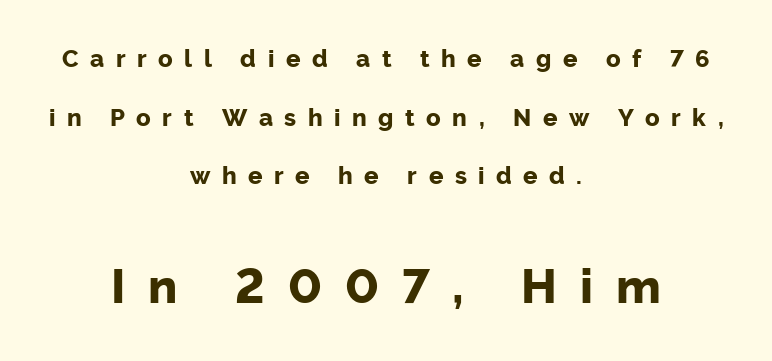
Q: Is the text bold? A: Yes.
Q: Is the text italic (slanted)? A: No, it is upright.
Q: Is the typeface a serif or a sans-serif typeface? A: Sans-serif.
Q: Is the text underlined? A: No.
Q: How is the paragraph aligned? A: Centered.
Q: Is the spacing between letters normal or unusually wide? A: Unusually wide.
Q: Is the spacing between lines tight, normal or loose? A: Loose.
Q: Which block of text is set in a larger size, the first (top) or the second (bottom)? A: The second (bottom) one.
Q: Width (condensed, normal, or wide)? A: Normal.
Q: Stroke contrast? A: Low.
Q: x-height? A: Medium.
Q: Monospaced? A: No.
